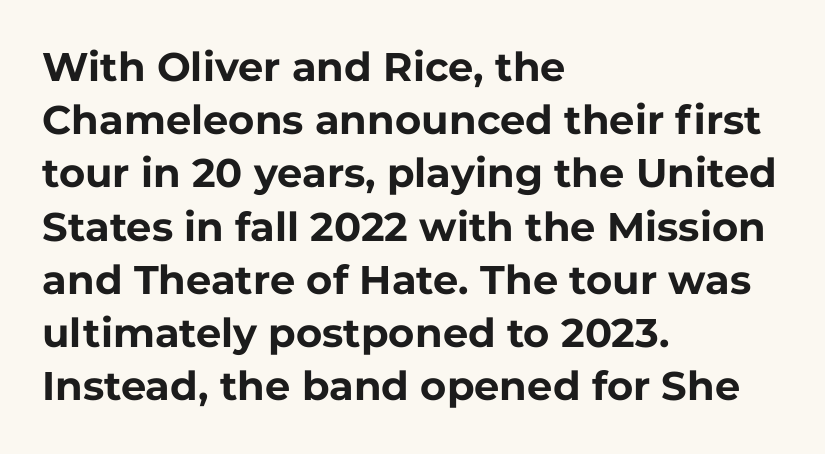
Leading matches the norm, producing a regular column. It's the straight-up-and-down kind of type. Note the varied advance widths — an 'i' is clearly narrower than an 'm'. Check where the strokes stop: nothing finishes them off — pure sans.
